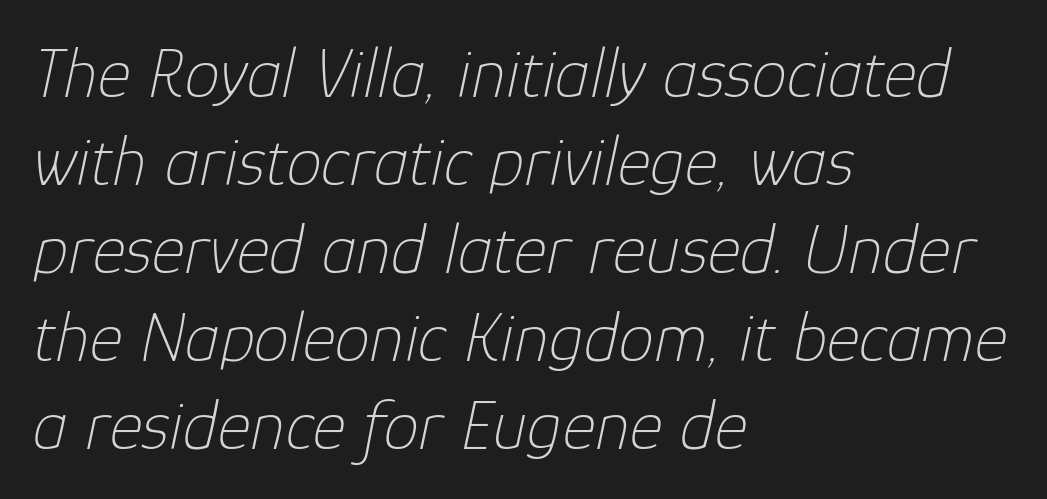
{"italic": "yes", "lean": "right", "slant_degrees": 12, "bold": "no", "weight": "thin", "width": "normal", "stroke_contrast": "low", "x_height": "medium", "monospaced": "no", "underline": "no", "align": "left", "line_spacing_ratio": 1.24, "letter_spacing": "normal", "letter_spacing_em": 0.0, "glyph_px": 71}
